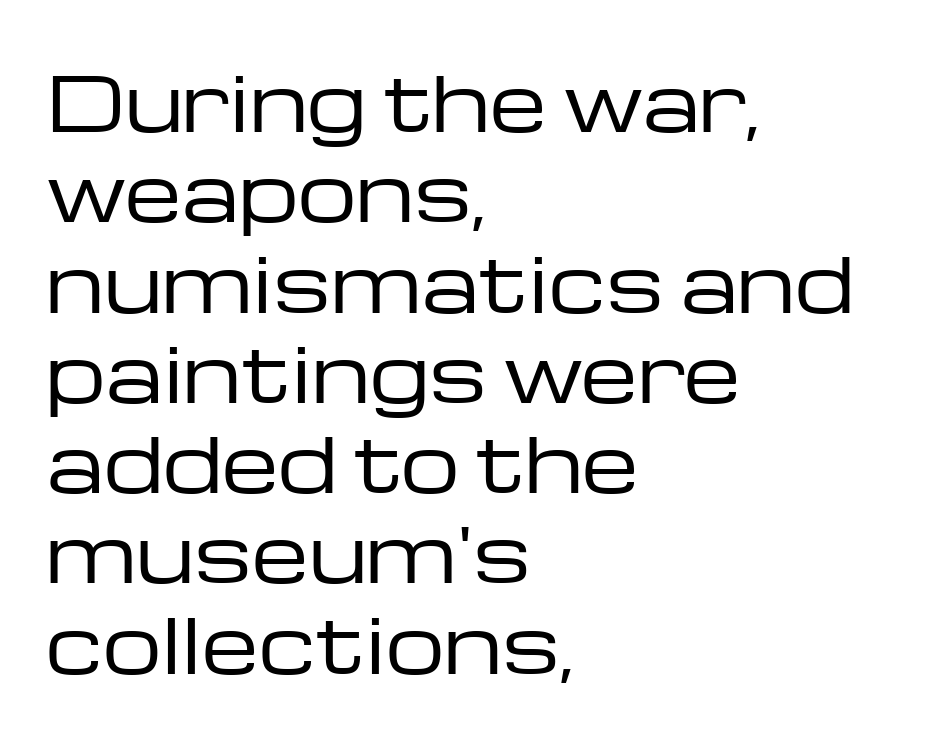
Q: Is the text bold? A: No.
Q: Is the text italic (slanted)? A: No, it is upright.
Q: Is the typeface a serif or a sans-serif typeface? A: Sans-serif.
Q: Is the text underlined? A: No.
Q: How is the paragraph aligned? A: Left-aligned.
Q: Is the spacing between letters normal or unusually wide? A: Normal.
Q: Width (condensed, normal, or wide)? A: Wide.
Q: Stroke contrast? A: Low.
Q: x-height? A: Medium.
Q: Monospaced? A: No.
